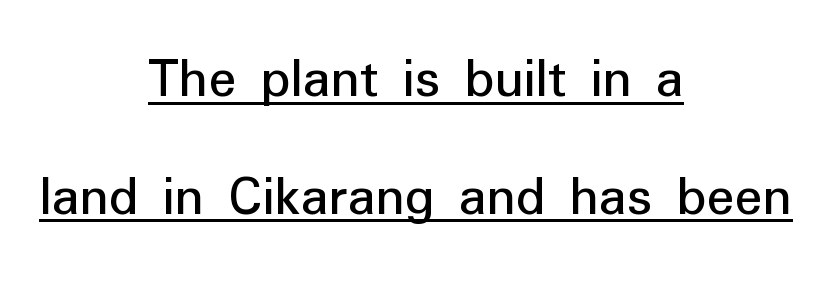
In terms of posture, this sample is upright. Leftover space on each line is divided equally before and after the words. Does the type have serifs? No, each stem ends abruptly. Between one letter and the next there's only the usual sliver of space. This sample has the flowing, uneven cadence of proportional lettering.
